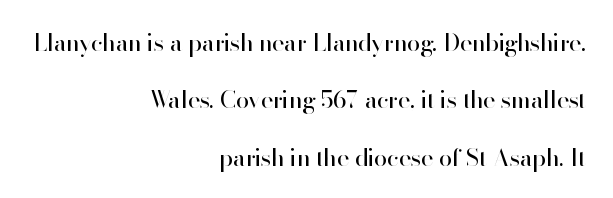
The image shows 24 px text type, upright; set right-aligned, loose line spacing (2.39x), normal letter spacing, not underlined.
